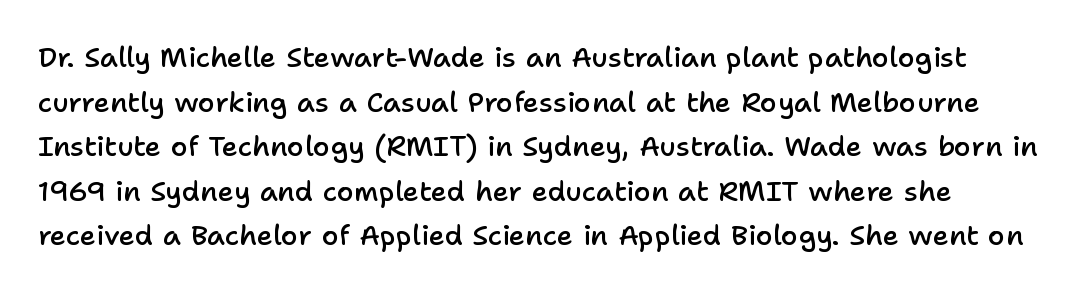
{"serif": "no", "italic": "no", "bold": "semi", "weight": "semibold", "width": "normal", "stroke_contrast": "low", "x_height": "medium", "monospaced": "no", "underline": "no", "line_spacing": "normal", "line_spacing_ratio": 1.59, "letter_spacing": "normal", "letter_spacing_em": 0.0, "glyph_px": 28}
